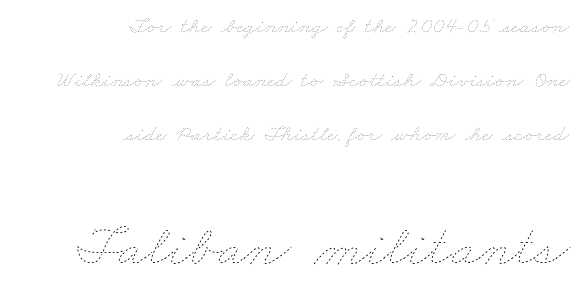
The image shows 58 px thin, wide type; set right-aligned, loose line spacing (2.34x), normal letter spacing, not underlined; the second (bottom) block is 2.52x larger; low stroke contrast and a small x-height.
